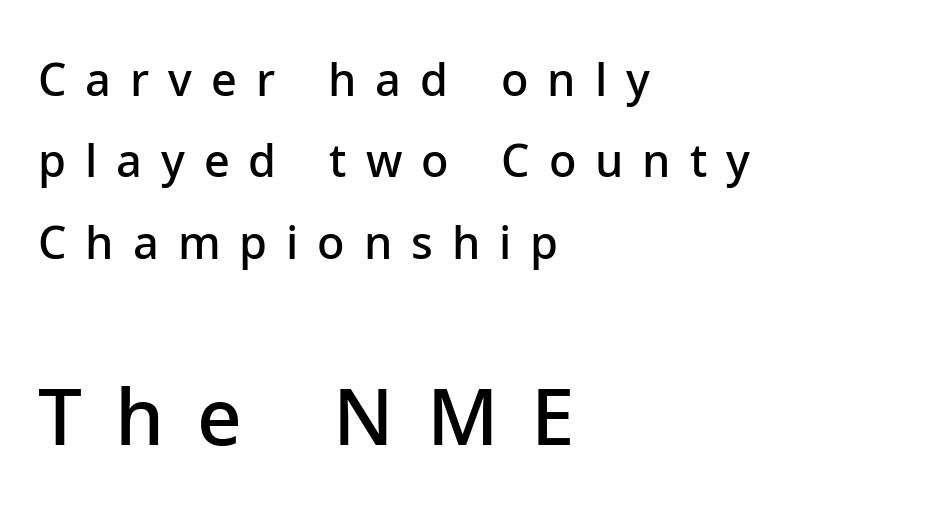
Q: Is the text bold? A: Semi-bold.
Q: Is the text italic (slanted)? A: No, it is upright.
Q: Is the typeface a serif or a sans-serif typeface? A: Sans-serif.
Q: Is the text underlined? A: No.
Q: How is the paragraph aligned? A: Left-aligned.
Q: Is the spacing between letters normal or unusually wide? A: Unusually wide.
Q: Which block of text is set in a larger size, the first (top) or the second (bottom)? A: The second (bottom) one.
Q: Width (condensed, normal, or wide)? A: Normal.
Q: Stroke contrast? A: Low.
Q: x-height? A: Medium.
Q: Monospaced? A: No.
